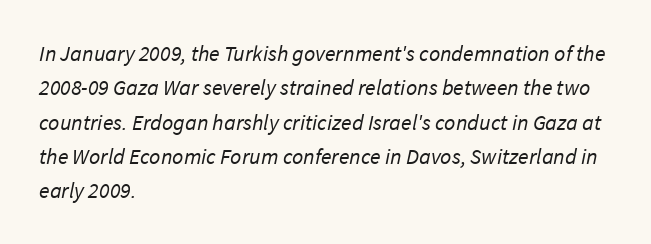
{"bold": "no", "underline": "no", "align": "left", "line_spacing": "normal", "line_spacing_ratio": 1.56, "letter_spacing": "normal", "letter_spacing_em": 0.0, "glyph_px": 22}
